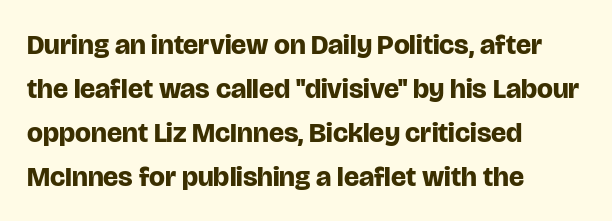
Varying glyph widths throughout — classic text-font behaviour. The font's upright variant was chosen for this text. Lines of text with bare space underneath. Examine the stroke ends and you'll find no serifs. How would I describe the line gaps? Plain and ordinary. This rendering leaves character spacing at its baseline value.
